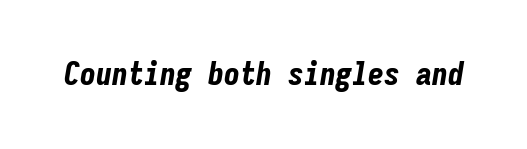
How heavy is the stroke? Heavy — this is a bold. An italicized treatment has been applied to the whole sample. Quick note: underline off. Note the uniform advance width — an 'i' takes as much space as an 'm'. Does extra space separate the letters? No, they use regular spacing.
